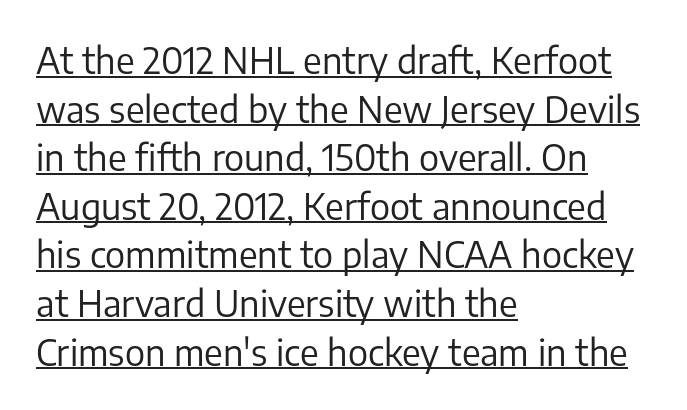
Each letter's strokes conclude bluntly, with no projecting serifs. Spacing verdict: proportional, widths tailored to each character. These lines stack with their left ends in a neat column. The tracking reads as untouched default to a designer's eye.
